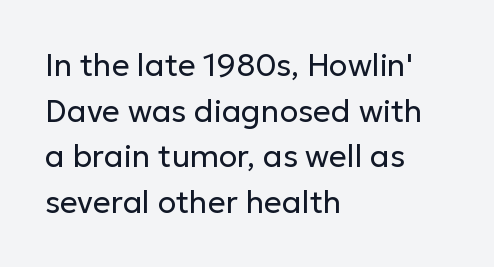
Q: Is the text bold? A: No.
Q: Is the text italic (slanted)? A: No, it is upright.
Q: Is the typeface a serif or a sans-serif typeface? A: Sans-serif.
Q: Is the text underlined? A: No.
Q: How is the paragraph aligned? A: Left-aligned.
Q: Is the spacing between letters normal or unusually wide? A: Normal.
Q: Is the spacing between lines tight, normal or loose? A: Normal.
Q: Width (condensed, normal, or wide)? A: Normal.
Q: Stroke contrast? A: Low.
Q: x-height? A: Medium.
Q: Monospaced? A: No.
